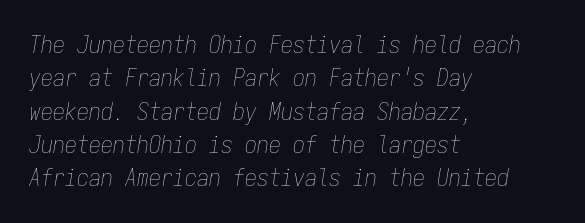
The gaps between neighbouring characters are ordinary and unremarkable. The lettering tilts uniformly, giving the passage an italic look. Short and long lines alike share a common starting point at left. Summary of vertical rhythm: regular, with standard interline spacing. The passage shown is not bold in any degree. The baseline area is clear.
